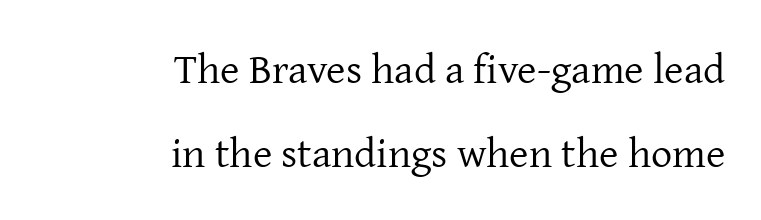
How are the letters spaced? Ordinarily, with no added tracking. Italic? Not at all — the glyphs are vertical. This reads as an unemphasized weight, regular at the heaviest. Old-style or modern, the face here clearly has serifs.
